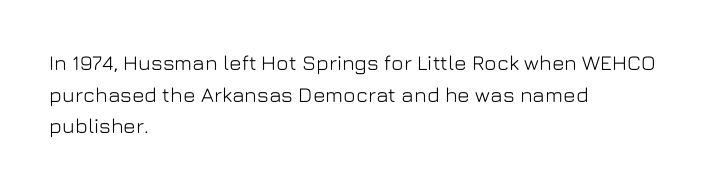
The image shows 21 px text type, upright; set left-aligned, normal line spacing (1.51x), normal letter spacing, not underlined.
